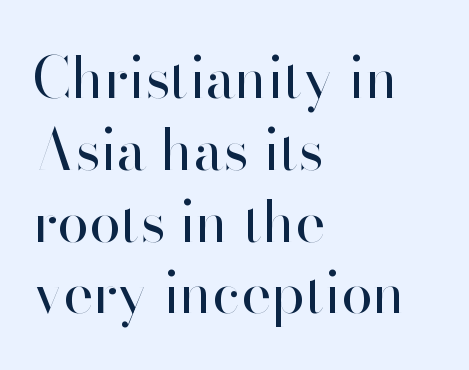
The image shows 57 px regular-weight sans-serif type, upright; set left-aligned, normal line spacing (1.26x), normal letter spacing, not underlined; high stroke contrast and a small x-height.
